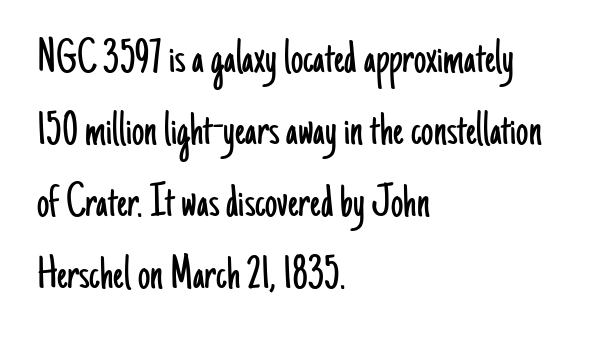
The face used here is a sans, in the tradition of grotesques and geometrics. Only glyphs here, with clear space below each row. One-word summary of the alignment: left. This block has exactly the height ordinary leading produces. Spacing verdict: proportional, widths tailored to each character. No letter is thick-stroked: the sample isn't bold.
